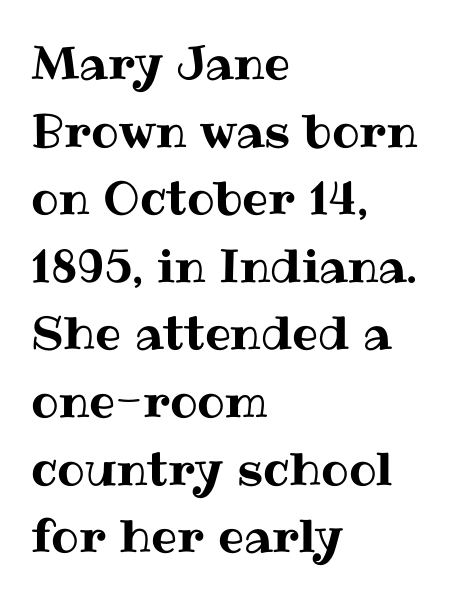
Q: Is the text italic (slanted)? A: No, it is upright.
Q: Is the text underlined? A: No.
Q: How is the paragraph aligned? A: Left-aligned.
Q: Is the spacing between letters normal or unusually wide? A: Normal.
Q: Is the spacing between lines tight, normal or loose? A: Normal.
Q: Width (condensed, normal, or wide)? A: Normal.
Q: Stroke contrast? A: Medium.
Q: x-height? A: Medium.
Q: Monospaced? A: No.
